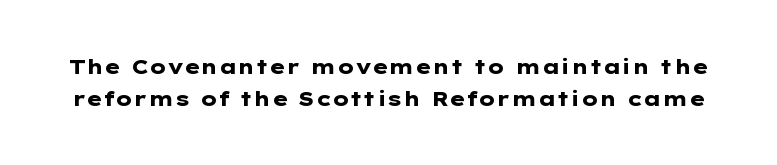
Q: Is the text bold? A: Yes.
Q: Is the text italic (slanted)? A: No, it is upright.
Q: Is the text underlined? A: No.
Q: Is the spacing between letters normal or unusually wide? A: Normal.
Q: Is the spacing between lines tight, normal or loose? A: Normal.
